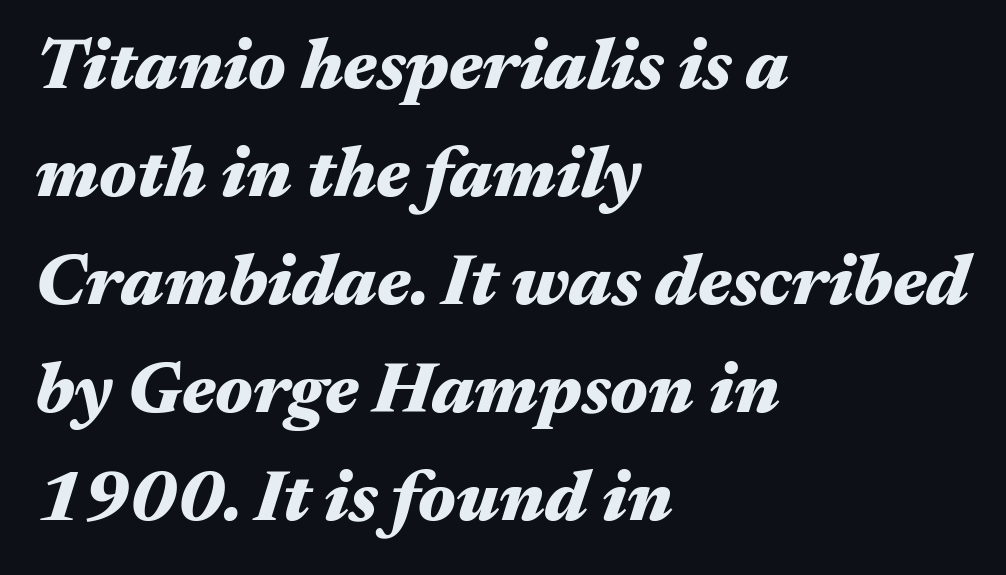
The image shows 72 px heavy, wide type, italic (leaning right); set left-aligned, normal line spacing (1.5x), normal letter spacing, not underlined; medium stroke contrast and a medium x-height.
